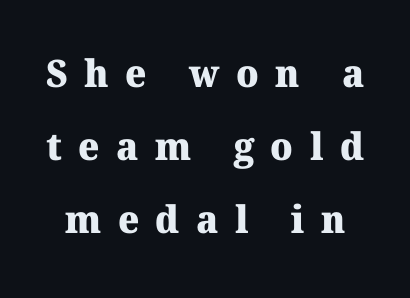
{"serif": "yes", "bold": "yes", "weight": "heavy", "width": "normal", "stroke_contrast": "medium", "x_height": "medium", "monospaced": "no", "underline": "no", "line_spacing": "loose", "line_spacing_ratio": 1.92, "letter_spacing": "wide", "letter_spacing_em": 0.43, "glyph_px": 38}
